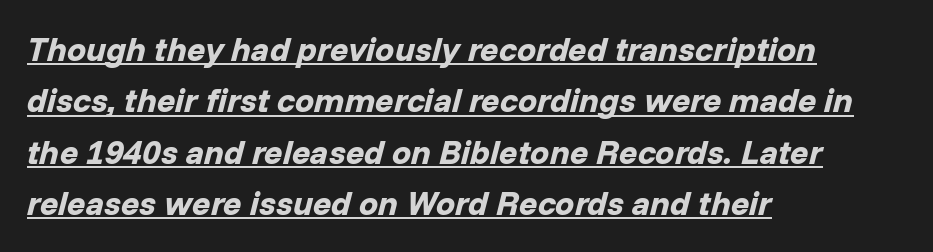
Q: Is the text bold? A: Yes.
Q: Is the text italic (slanted)? A: Yes, it leans right by about 14 degrees.
Q: Is the text underlined? A: Yes.
Q: How is the paragraph aligned? A: Left-aligned.
Q: Is the spacing between letters normal or unusually wide? A: Normal.
Q: Is the spacing between lines tight, normal or loose? A: Normal.
Q: Width (condensed, normal, or wide)? A: Normal.
Q: Stroke contrast? A: Low.
Q: x-height? A: Medium.
Q: Monospaced? A: No.
